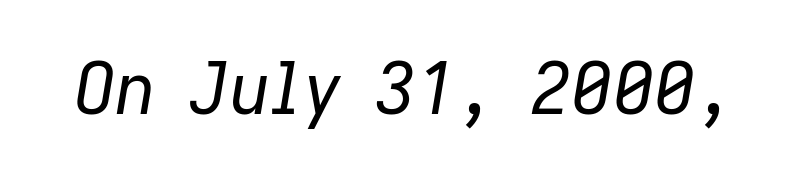
Q: Is the text bold? A: No.
Q: Is the text italic (slanted)? A: Yes, it leans right by about 9 degrees.
Q: Is the text underlined? A: No.
Q: Is the spacing between letters normal or unusually wide? A: Normal.
Q: Width (condensed, normal, or wide)? A: Normal.
Q: Stroke contrast? A: Low.
Q: x-height? A: Medium.
Q: Monospaced? A: No.
